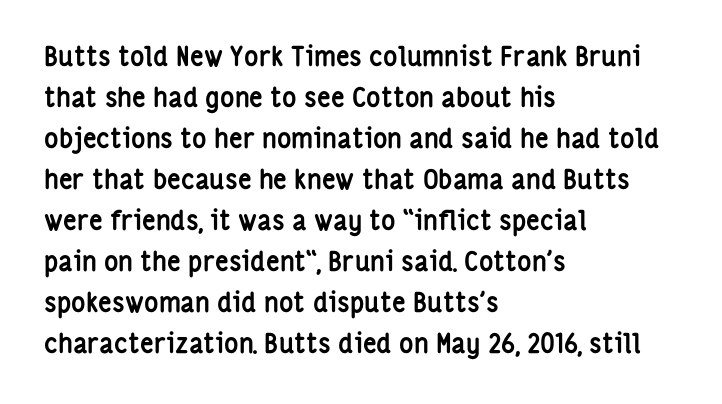
Line beginnings align vertically; line endings do not. Between one letter and the next there's only the usual sliver of space. Notice how descenders clear the ascenders below comfortably — that's standard leading. Does the lettering tilt? It doesn't — this is upright. Letters rest on an invisible, unmarked baseline.
